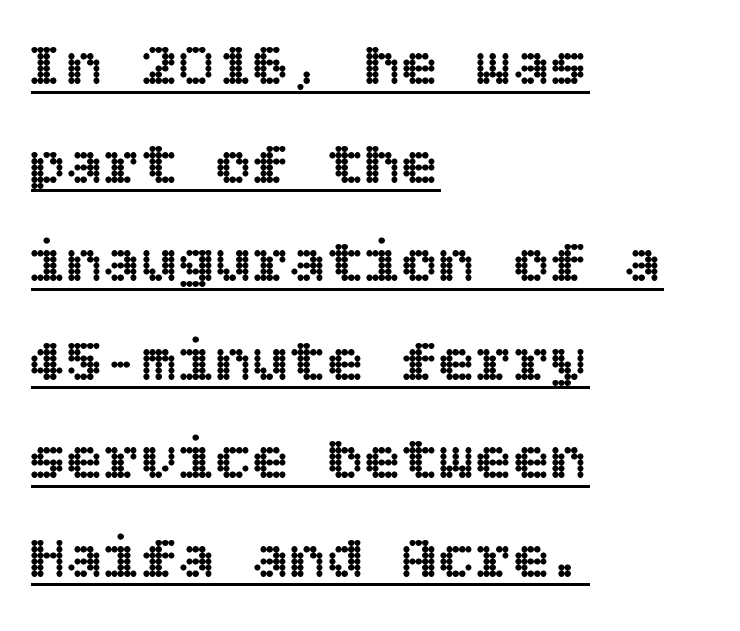
Q: Is the text italic (slanted)? A: No, it is upright.
Q: Is the text underlined? A: Yes.
Q: How is the paragraph aligned? A: Left-aligned.
Q: Is the spacing between letters normal or unusually wide? A: Normal.
Q: Is the spacing between lines tight, normal or loose? A: Normal.
Q: Width (condensed, normal, or wide)? A: Normal.
Q: x-height? A: Large.
